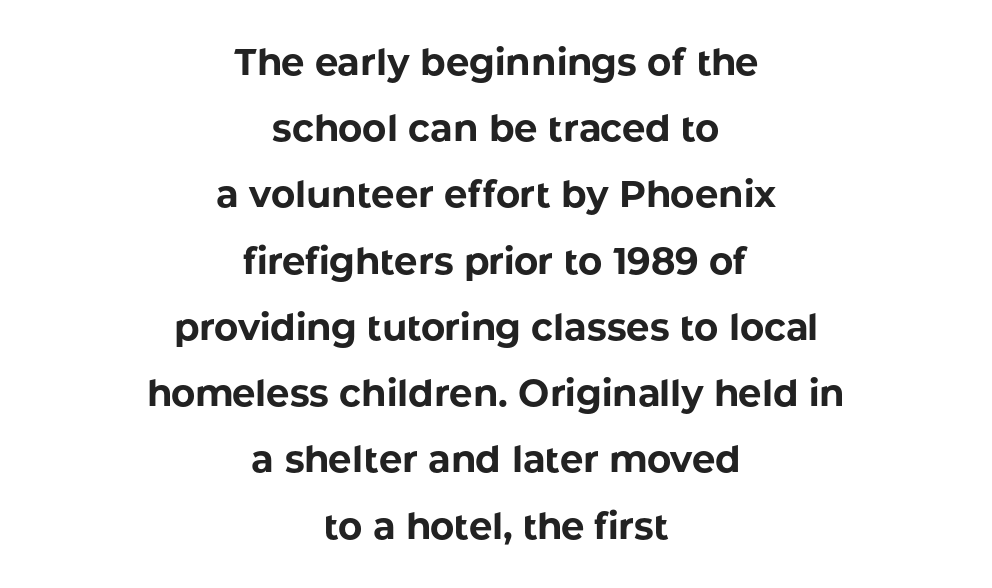
Q: Is the text bold? A: Yes.
Q: Is the text italic (slanted)? A: No, it is upright.
Q: Is the typeface a serif or a sans-serif typeface? A: Sans-serif.
Q: Is the text underlined? A: No.
Q: How is the paragraph aligned? A: Centered.
Q: Is the spacing between letters normal or unusually wide? A: Normal.
Q: Width (condensed, normal, or wide)? A: Normal.
Q: Stroke contrast? A: Low.
Q: x-height? A: Medium.
Q: Monospaced? A: No.
